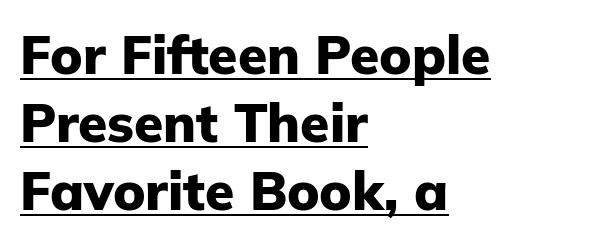
Q: Is the text bold? A: Yes.
Q: Is the text italic (slanted)? A: No, it is upright.
Q: Is the typeface a serif or a sans-serif typeface? A: Sans-serif.
Q: Is the text underlined? A: Yes.
Q: How is the paragraph aligned? A: Left-aligned.
Q: Is the spacing between letters normal or unusually wide? A: Normal.
Q: Is the spacing between lines tight, normal or loose? A: Normal.
Q: Width (condensed, normal, or wide)? A: Normal.
Q: Stroke contrast? A: Low.
Q: x-height? A: Medium.
Q: Monospaced? A: No.
